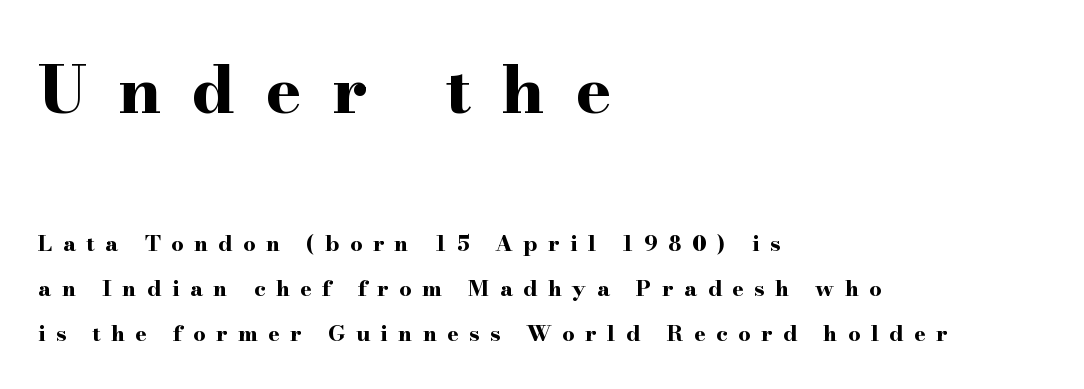
Q: Is the text bold? A: Yes.
Q: Is the text italic (slanted)? A: No, it is upright.
Q: Is the typeface a serif or a sans-serif typeface? A: Serif.
Q: Is the text underlined? A: No.
Q: How is the paragraph aligned? A: Left-aligned.
Q: Is the spacing between letters normal or unusually wide? A: Unusually wide.
Q: Is the spacing between lines tight, normal or loose? A: Loose.
Q: Which block of text is set in a larger size, the first (top) or the second (bottom)? A: The first (top) one.
Q: Width (condensed, normal, or wide)? A: Wide.
Q: Stroke contrast? A: High.
Q: x-height? A: Small.
Q: Monospaced? A: No.
